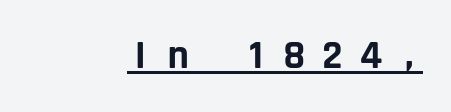
{"serif": "no", "italic": "no", "bold": "yes", "weight": "bold", "width": "normal", "stroke_contrast": "low", "x_height": "large", "monospaced": "yes", "underline": "yes", "align": "right", "letter_spacing": "wide", "letter_spacing_em": 0.34, "glyph_px": 41}
